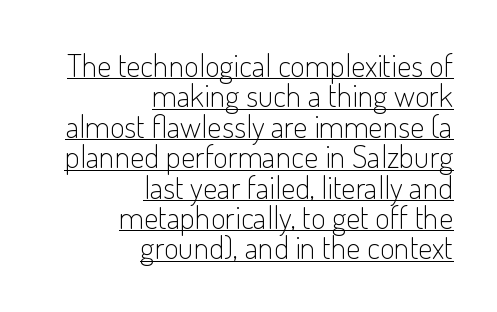
A typesetter would call this zero additional tracking. Underline: present. You could not count columns in this text — the font is proportionally spaced. These lines huddle together more closely than default settings would place them.
